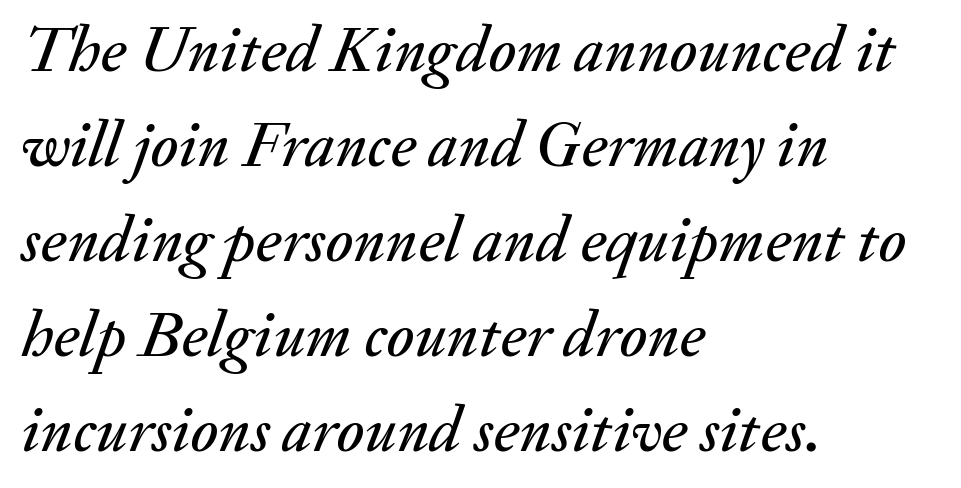
Q: Is the text italic (slanted)? A: Yes, it leans right by about 20 degrees.
Q: Is the text underlined? A: No.
Q: How is the paragraph aligned? A: Left-aligned.
Q: Is the spacing between letters normal or unusually wide? A: Normal.
Q: Is the spacing between lines tight, normal or loose? A: Normal.
Q: Width (condensed, normal, or wide)? A: Normal.
Q: Stroke contrast? A: Medium.
Q: x-height? A: Small.
Q: Monospaced? A: No.
